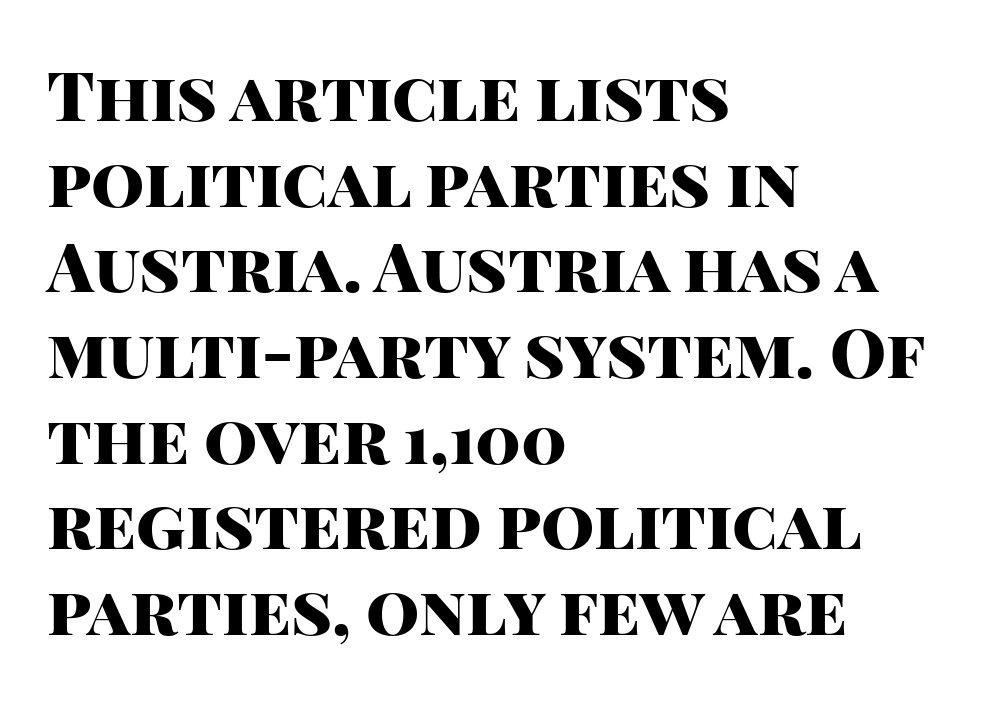
Q: Is the text bold? A: Yes.
Q: Is the text italic (slanted)? A: No, it is upright.
Q: Is the typeface a serif or a sans-serif typeface? A: Sans-serif.
Q: Is the text underlined? A: No.
Q: How is the paragraph aligned? A: Left-aligned.
Q: Is the spacing between letters normal or unusually wide? A: Normal.
Q: Is the spacing between lines tight, normal or loose? A: Normal.
Q: Width (condensed, normal, or wide)? A: Normal.
Q: Stroke contrast? A: High.
Q: x-height? A: Large.
Q: Monospaced? A: No.
